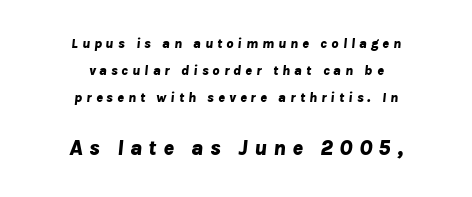
There is plenty of visible air inserted between adjacent glyphs. Is the block centered? Yes — each line is placed symmetrically about the middle. The characters look thick and weighty, a clear bold. Each new line begins a long way beneath the previous one. Nobody drew a line under any word here. Character size in the trailing block exceeds that of the leading block.
